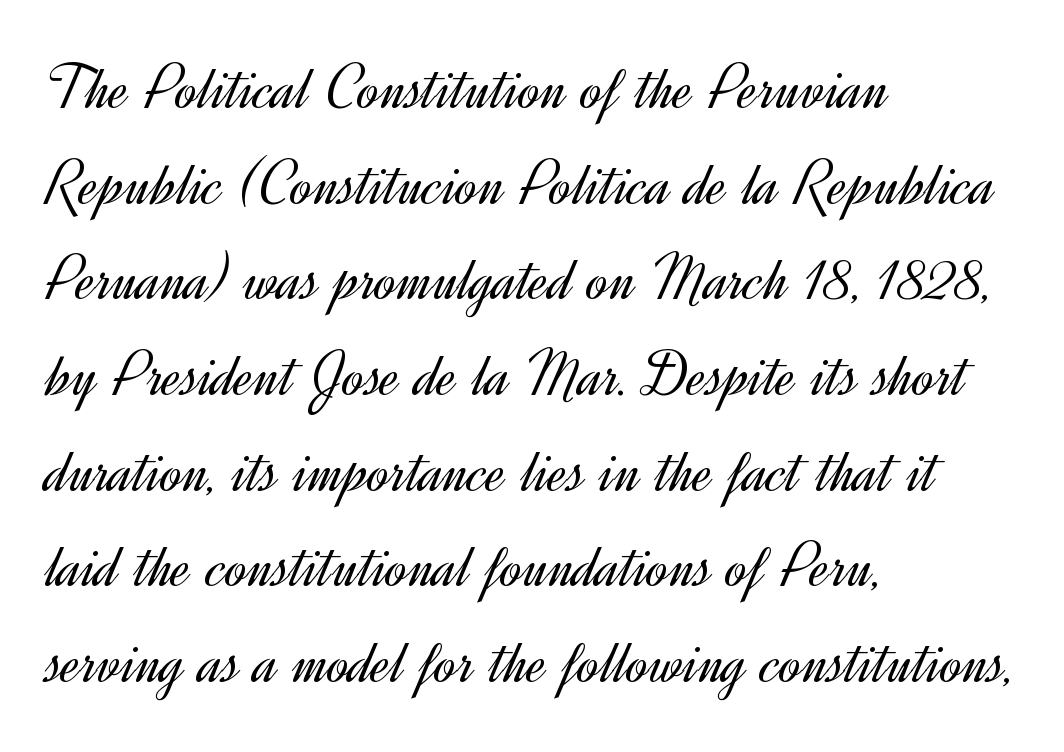
Line starts are locked; line ends wander. Nobody drew a line under any word here. Words appear dense and cohesive because spacing is normal. Leading: standard. You can tell from the bare stems that sans-serif type was used.
